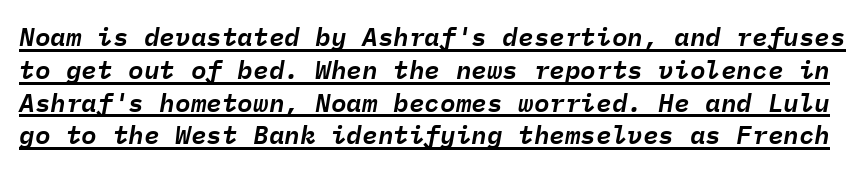
Quick note: italic. The rendered words wear a rule along their underside. These lines keep a tight, regular rhythm from letter to letter. Regular leading.
